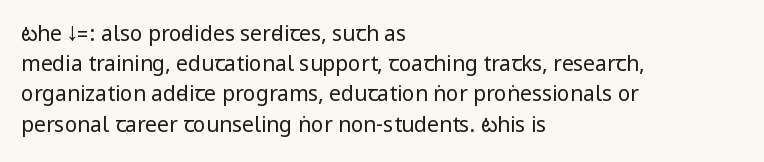
{"italic": "no", "bold": "no", "underline": "no", "align": "left", "line_spacing": "normal", "line_spacing_ratio": 1.44, "letter_spacing": "normal", "letter_spacing_em": 0.0, "glyph_px": 21}
